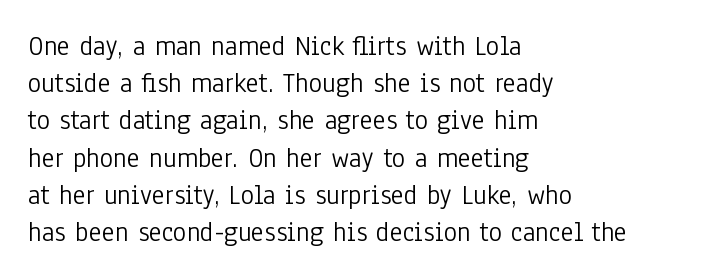
The image shows 28 px light, condensed sans-serif type, upright; set left-aligned, normal line spacing (1.33x), normal letter spacing, not underlined; low stroke contrast and a medium x-height.
